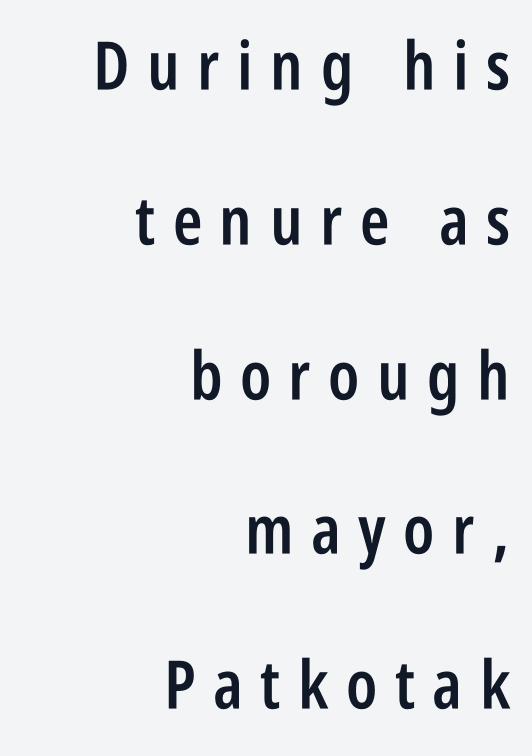
Q: Is the text bold? A: Semi-bold.
Q: Is the text italic (slanted)? A: No, it is upright.
Q: Is the typeface a serif or a sans-serif typeface? A: Sans-serif.
Q: Is the text underlined? A: No.
Q: How is the paragraph aligned? A: Right-aligned.
Q: Is the spacing between letters normal or unusually wide? A: Unusually wide.
Q: Is the spacing between lines tight, normal or loose? A: Loose.
Q: Width (condensed, normal, or wide)? A: Condensed.
Q: Stroke contrast? A: Low.
Q: x-height? A: Large.
Q: Monospaced? A: No.
